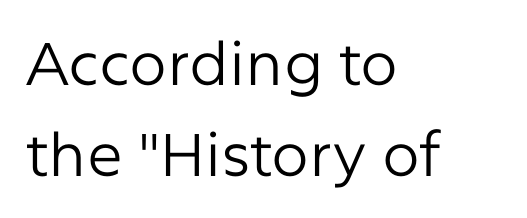
Q: Is the text bold? A: No.
Q: Is the text italic (slanted)? A: No, it is upright.
Q: Is the typeface a serif or a sans-serif typeface? A: Sans-serif.
Q: Is the text underlined? A: No.
Q: How is the paragraph aligned? A: Left-aligned.
Q: Is the spacing between letters normal or unusually wide? A: Normal.
Q: Is the spacing between lines tight, normal or loose? A: Normal.
Q: Width (condensed, normal, or wide)? A: Normal.
Q: Stroke contrast? A: Low.
Q: x-height? A: Medium.
Q: Monospaced? A: No.
